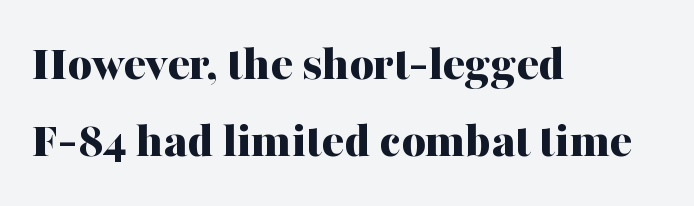
Line starts are locked; line ends wander. Check the space under the baseline: it is left empty. If you measured baseline to baseline, you'd find a middling distance. The lettering stays uniformly vertical, giving the passage a roman look.
